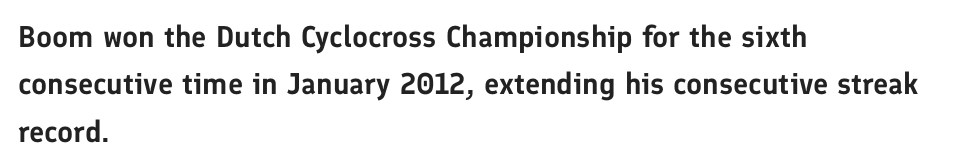
The image shows 30 px sans-serif type, upright; set left-aligned, normal line spacing (1.58x), normal letter spacing, not underlined; low stroke contrast and a medium x-height.
